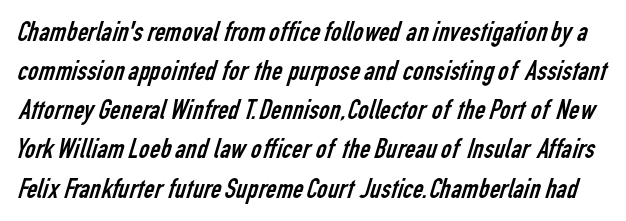
{"serif": "no", "bold": "no", "weight": "regular", "width": "condensed", "stroke_contrast": "low", "x_height": "medium", "monospaced": "no", "underline": "no", "line_spacing": "normal", "line_spacing_ratio": 1.35, "letter_spacing": "normal", "letter_spacing_em": 0.0, "glyph_px": 29}
